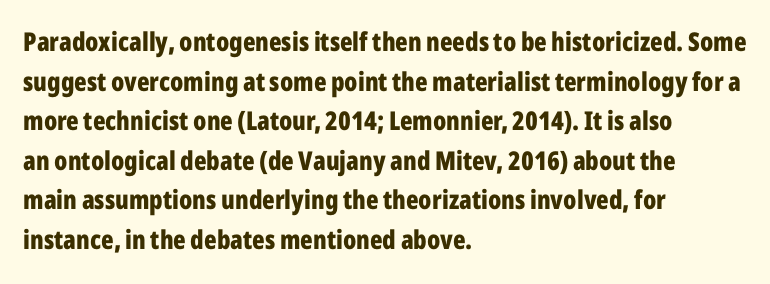
{"italic": "no", "bold": "yes", "underline": "no", "align": "left", "line_spacing": "normal", "line_spacing_ratio": 1.52, "letter_spacing": "normal", "letter_spacing_em": 0.0, "glyph_px": 26}
